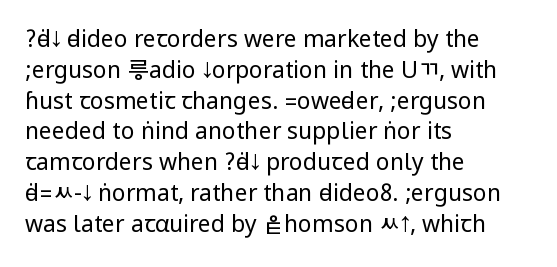
Descenders are the only things crossing below the line. The font sits on the lighter half of the weight spectrum, regular included. Does the copy run flush right? No — it runs flush left. Vertically, the passage feels balanced, rows spaced as you'd expect.
